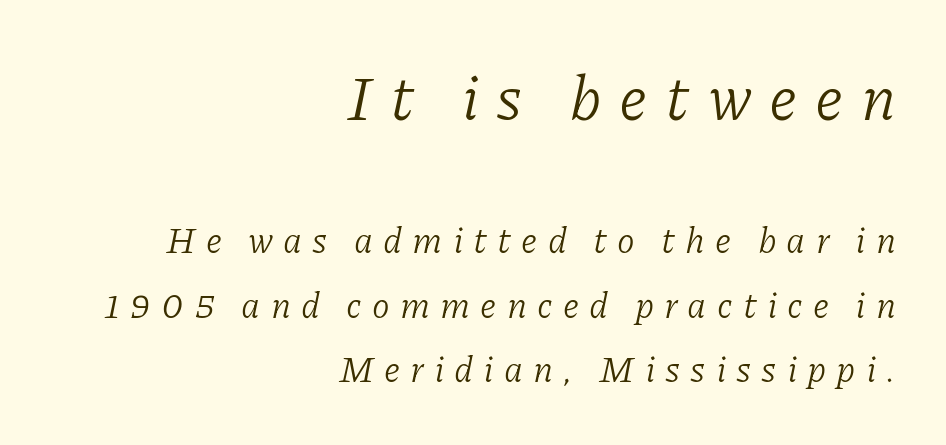
The letters are slanted; this is an italic face. Glance below the letters and you will spot only blank space. Each letter keeps its own natural width here, so spacing adapts to shape. Small tapered or slab feet sit at the stroke ends, so this counts as serif. These lines have a slow, spaced-out rhythm from letter to letter. Is the type heavy? It reads as light-to-regular instead.
